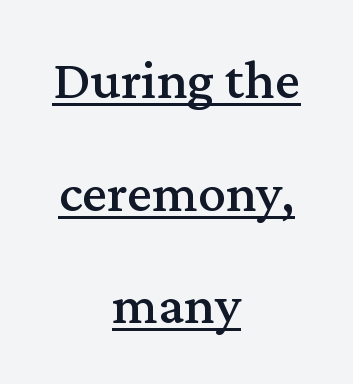
Q: Is the text italic (slanted)? A: No, it is upright.
Q: Is the typeface a serif or a sans-serif typeface? A: Serif.
Q: Is the text underlined? A: Yes.
Q: How is the paragraph aligned? A: Centered.
Q: Is the spacing between letters normal or unusually wide? A: Normal.
Q: Is the spacing between lines tight, normal or loose? A: Loose.
Q: Width (condensed, normal, or wide)? A: Normal.
Q: Stroke contrast? A: Medium.
Q: x-height? A: Medium.
Q: Monospaced? A: No.
